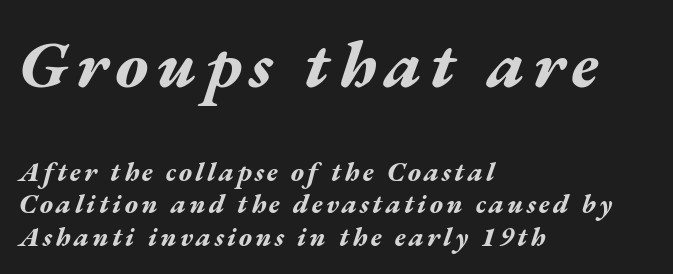
{"italic": "yes", "lean": "right", "slant_degrees": 17, "bold": "yes", "weight": "bold", "width": "wide", "stroke_contrast": "medium", "x_height": "medium", "monospaced": "no", "underline": "no", "align": "left", "line_spacing_ratio": 1.2, "larger_block": "first", "size_ratio": 2.48, "glyph_px": 67}
